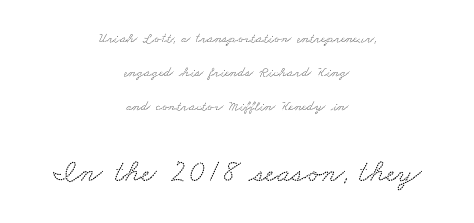
The image shows 31 px wide type; set centered, loose line spacing (2.43x), normal letter spacing, not underlined; the second (bottom) block is 2.21x larger; low stroke contrast and a small x-height.
